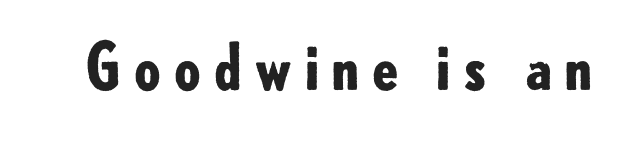
Q: Is the text bold? A: Yes.
Q: Is the text italic (slanted)? A: No, it is upright.
Q: Is the typeface a serif or a sans-serif typeface? A: Sans-serif.
Q: Is the text underlined? A: No.
Q: Width (condensed, normal, or wide)? A: Normal.
Q: Stroke contrast? A: Low.
Q: x-height? A: Small.
Q: Monospaced? A: No.
